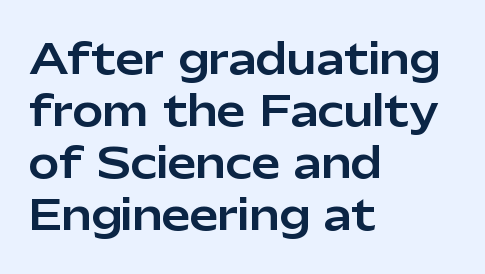
{"serif": "no", "italic": "no", "width": "normal", "stroke_contrast": "low", "x_height": "medium", "monospaced": "no", "underline": "no", "align": "left", "line_spacing": "normal", "line_spacing_ratio": 1.27, "letter_spacing": "normal", "letter_spacing_em": 0.0, "glyph_px": 41}
